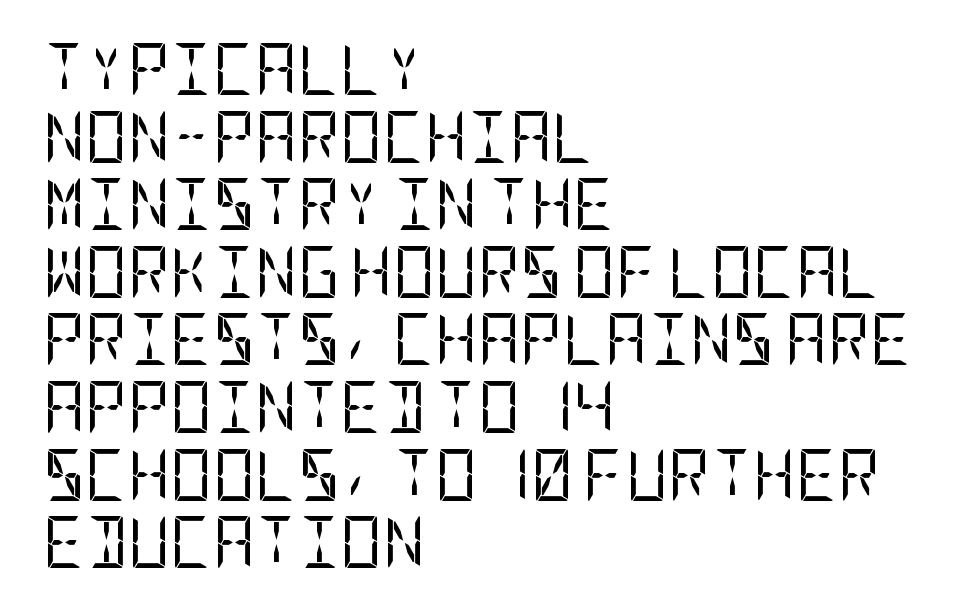
{"serif": "no", "italic": "no", "bold": "no", "weight": "regular", "width": "condensed", "stroke_contrast": "low", "x_height": "large", "underline": "no", "align": "left", "line_spacing": "normal", "line_spacing_ratio": 1.3, "letter_spacing": "normal", "letter_spacing_em": 0.0, "glyph_px": 52}
